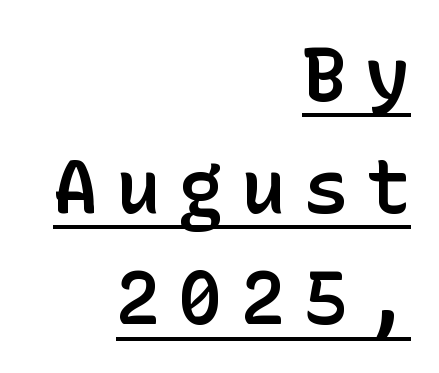
The passage shown is semibold, sitting just below true bold. Normally led — the rows are evenly, conventionally spaced. The rendering shows plain stroke endings on the letterforms — a sans-serif design. The rag falls on the left side of this text block. Between one letter and the next there's a generous, obvious gap. Compared with undecorated copy, this sample adds a rule below the words.
